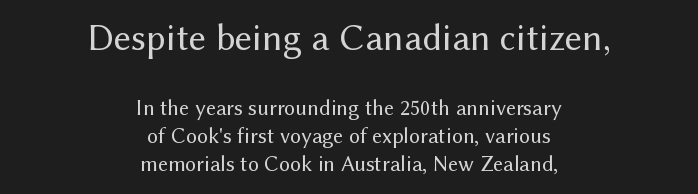
The image shows 38 px regular-weight sans-serif type, upright; set centered, normal line spacing (1.28x), normal letter spacing, not underlined; the first (top) block is 1.73x larger; medium stroke contrast and a medium x-height.
